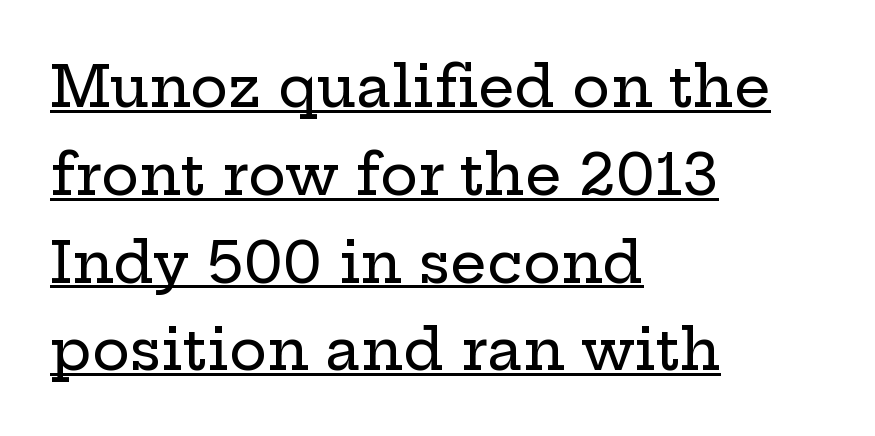
{"serif": "yes", "italic": "no", "width": "wide", "stroke_contrast": "low", "x_height": "medium", "monospaced": "no", "underline": "yes", "align": "left", "line_spacing": "normal", "line_spacing_ratio": 1.54, "letter_spacing": "normal", "letter_spacing_em": 0.0, "glyph_px": 57}
